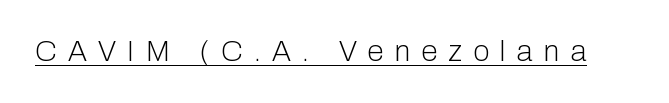
{"serif": "no", "italic": "no", "bold": "no", "weight": "light", "width": "normal", "stroke_contrast": "low", "x_height": "medium", "monospaced": "no", "underline": "yes", "letter_spacing": "wide", "letter_spacing_em": 0.39, "glyph_px": 29}
